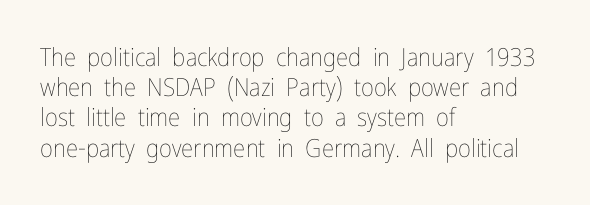
The image shows 25 px text type, upright; set left-aligned, line spacing 1.21x, normal letter spacing, not underlined.
